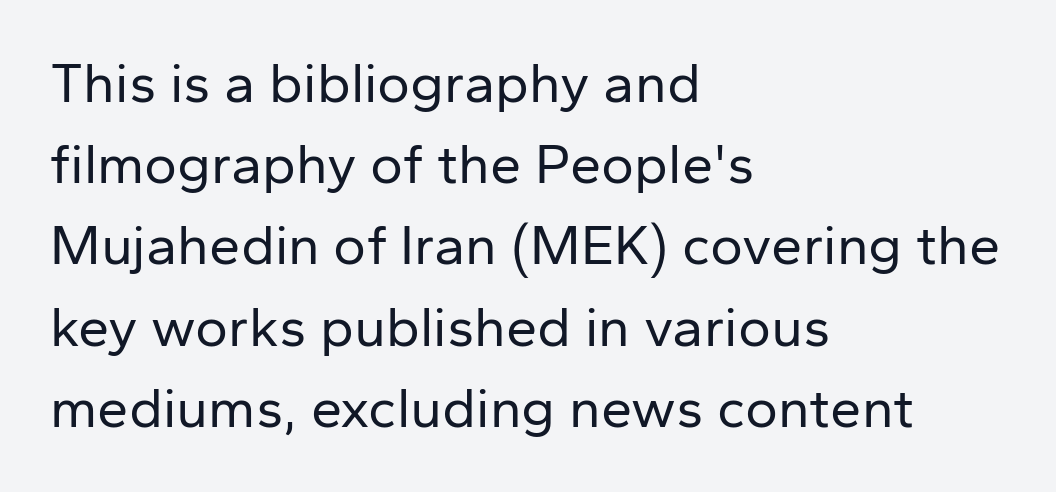
Proportional: the letters do not fall into vertical columns. This rendering uses left alignment, leaving the right contour irregular. Bare-footed words on every line. Caption: face not bold, strokes unweighted.
